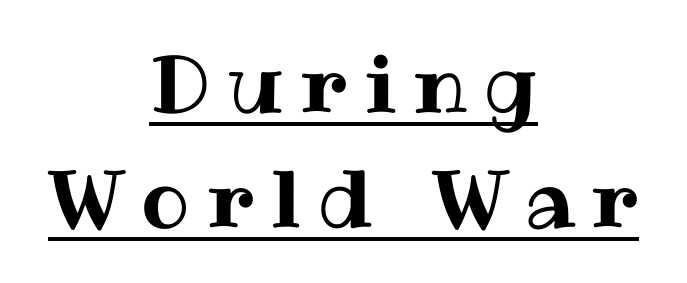
Leftover space on each line is divided equally before and after the words. A typesetter would call this proportional, since set widths differ per character. The passage shown stacks its lines at a standard gap. Every word sits above its own underline.
